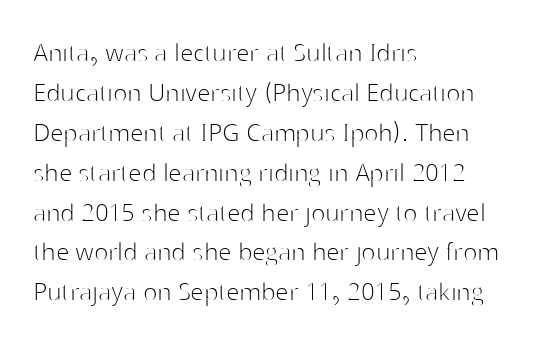
The image shows 30 px thin sans-serif type, upright; set left-aligned, normal line spacing (1.33x), normal letter spacing, not underlined; high stroke contrast and a medium x-height.
